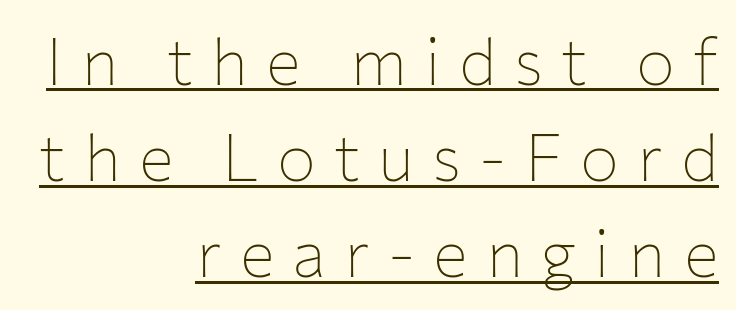
{"serif": "no", "italic": "no", "bold": "no", "weight": "thin", "width": "normal", "stroke_contrast": "low", "x_height": "medium", "monospaced": "no", "underline": "yes", "align": "right", "line_spacing": "normal", "line_spacing_ratio": 1.48, "letter_spacing": "wide", "letter_spacing_em": 0.28, "glyph_px": 65}
